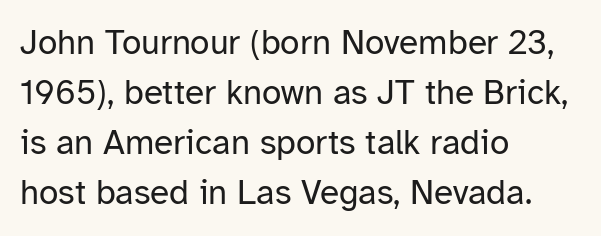
Layout note: lines flush left. It's the straight-up-and-down kind of type. The passage shown is typed in a proportional face where columns would drift. Evenly set lines give the paragraph a standard silhouette.
